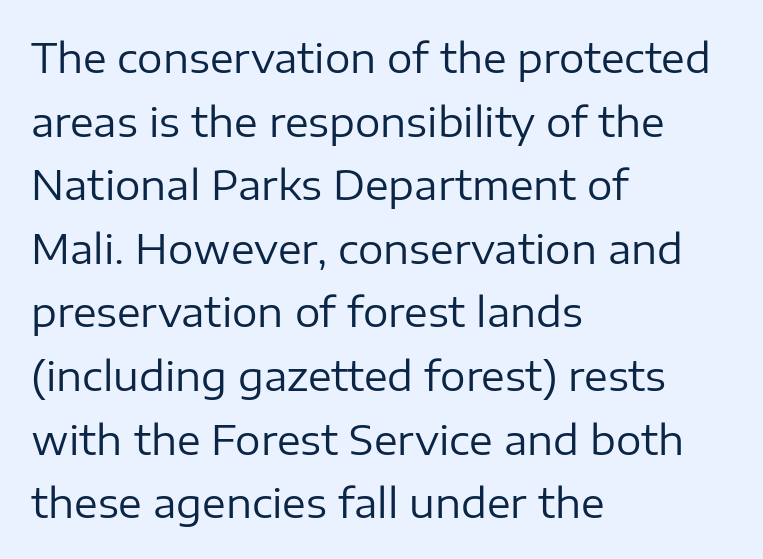
Q: Is the text bold? A: No.
Q: Is the text italic (slanted)? A: No, it is upright.
Q: Is the typeface a serif or a sans-serif typeface? A: Sans-serif.
Q: Is the text underlined? A: No.
Q: How is the paragraph aligned? A: Left-aligned.
Q: Is the spacing between letters normal or unusually wide? A: Normal.
Q: Is the spacing between lines tight, normal or loose? A: Normal.
Q: Width (condensed, normal, or wide)? A: Normal.
Q: Stroke contrast? A: Low.
Q: x-height? A: Medium.
Q: Monospaced? A: No.
